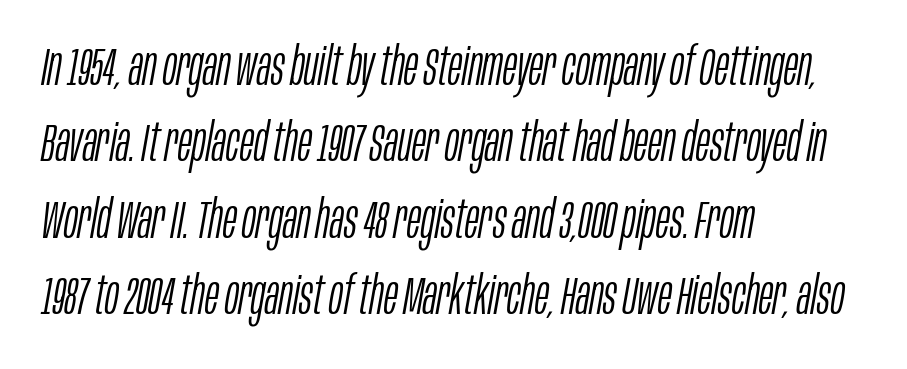
The image shows 53 px light, condensed type, italic (leaning right); set left-aligned, normal line spacing (1.44x), normal letter spacing, not underlined; low stroke contrast and a large x-height.
